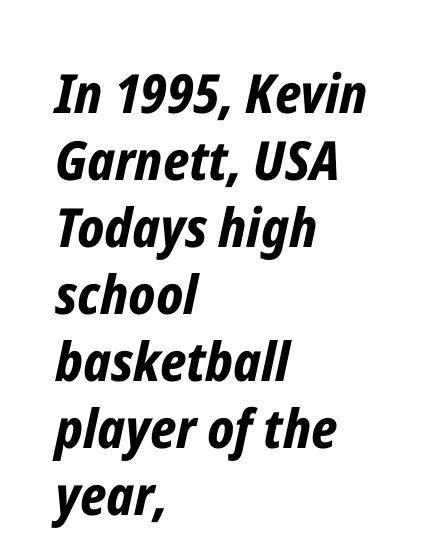
The image shows 54 px bold, condensed type, italic (leaning right); set left-aligned, line spacing 1.24x, normal letter spacing, not underlined; low stroke contrast and a medium x-height.
